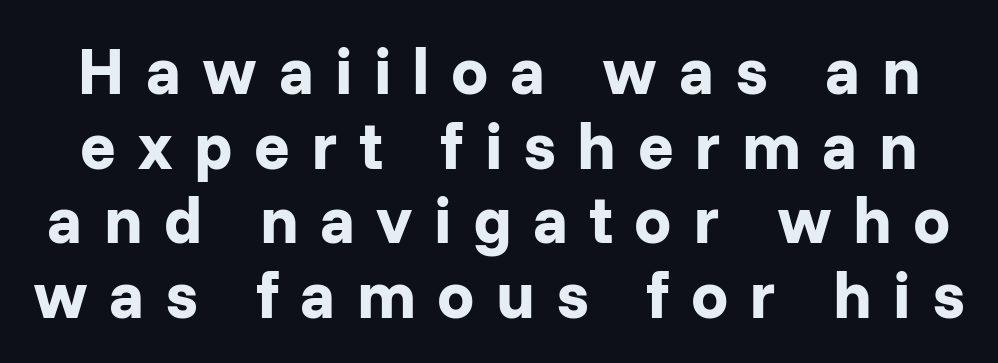
Q: Is the text bold? A: Yes.
Q: Is the text italic (slanted)? A: No, it is upright.
Q: Is the typeface a serif or a sans-serif typeface? A: Sans-serif.
Q: Is the text underlined? A: No.
Q: Is the spacing between letters normal or unusually wide? A: Unusually wide.
Q: Is the spacing between lines tight, normal or loose? A: Tight.
Q: Width (condensed, normal, or wide)? A: Normal.
Q: Stroke contrast? A: Low.
Q: x-height? A: Medium.
Q: Monospaced? A: No.
